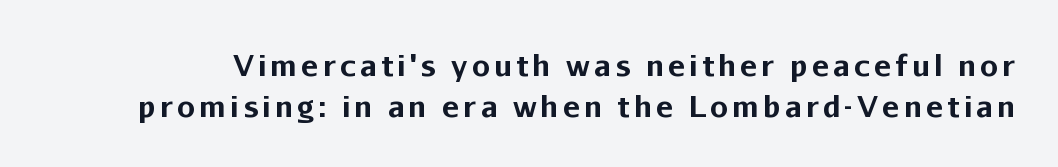
{"serif": "no", "italic": "no", "bold": "yes", "weight": "bold", "width": "normal", "stroke_contrast": "low", "x_height": "medium", "monospaced": "no", "underline": "no", "line_spacing": "normal", "line_spacing_ratio": 1.41, "glyph_px": 29}
